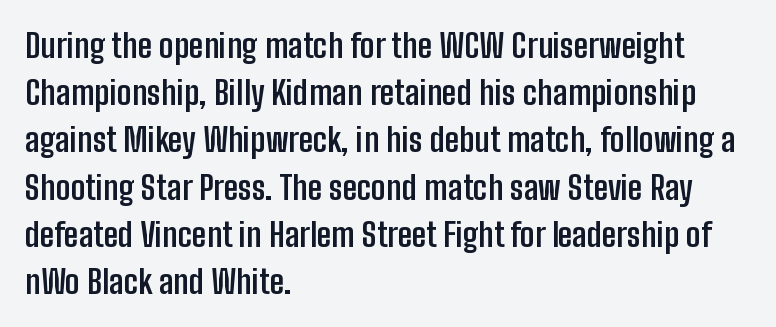
The image shows 33 px semibold, condensed sans-serif type, upright; set left-aligned, normal line spacing (1.43x), normal letter spacing, not underlined; low stroke contrast and a medium x-height.
